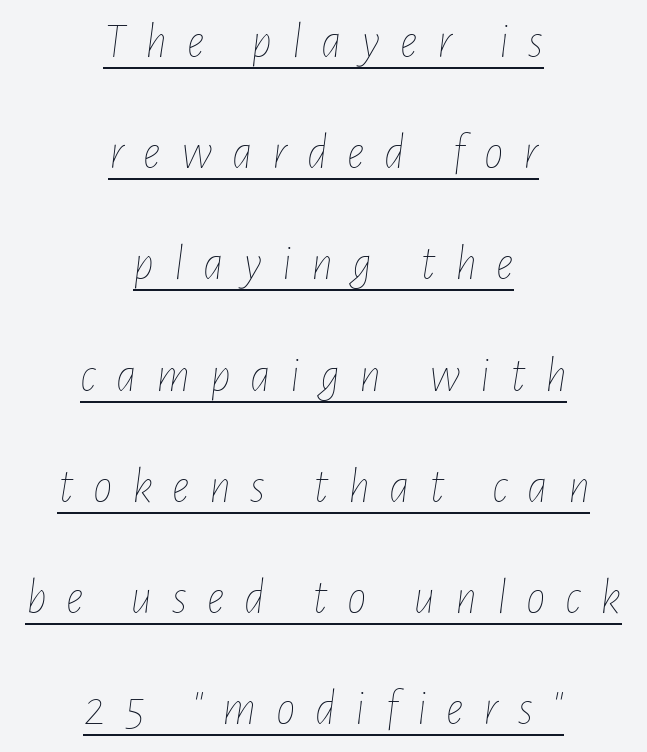
The image shows 49 px thin, condensed type, italic (leaning right); set centered, loose line spacing (2.27x), unusually wide letter spacing (+0.4 em), underlined; low stroke contrast and a medium x-height.
